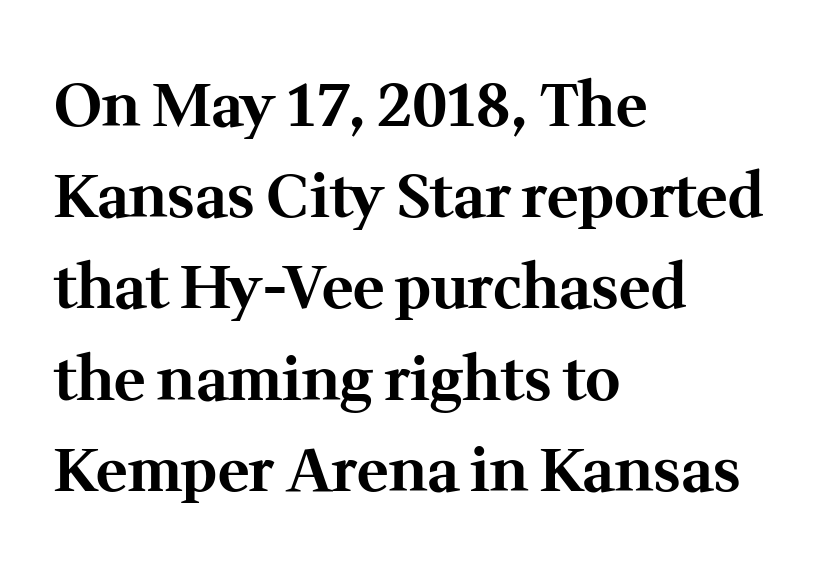
Q: Is the text bold? A: Yes.
Q: Is the text italic (slanted)? A: No, it is upright.
Q: Is the typeface a serif or a sans-serif typeface? A: Serif.
Q: Is the text underlined? A: No.
Q: How is the paragraph aligned? A: Left-aligned.
Q: Is the spacing between letters normal or unusually wide? A: Normal.
Q: Is the spacing between lines tight, normal or loose? A: Normal.
Q: Width (condensed, normal, or wide)? A: Normal.
Q: Stroke contrast? A: Medium.
Q: x-height? A: Medium.
Q: Monospaced? A: No.
